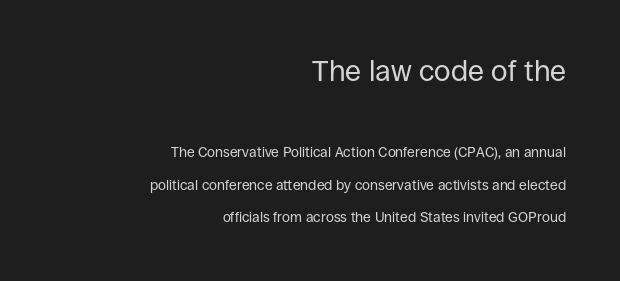
Q: Is the text bold? A: No.
Q: Is the text italic (slanted)? A: No, it is upright.
Q: Is the typeface a serif or a sans-serif typeface? A: Sans-serif.
Q: Is the text underlined? A: No.
Q: How is the paragraph aligned? A: Right-aligned.
Q: Is the spacing between letters normal or unusually wide? A: Normal.
Q: Is the spacing between lines tight, normal or loose? A: Loose.
Q: Which block of text is set in a larger size, the first (top) or the second (bottom)? A: The first (top) one.
Q: Width (condensed, normal, or wide)? A: Normal.
Q: Stroke contrast? A: Low.
Q: x-height? A: Large.
Q: Monospaced? A: No.
